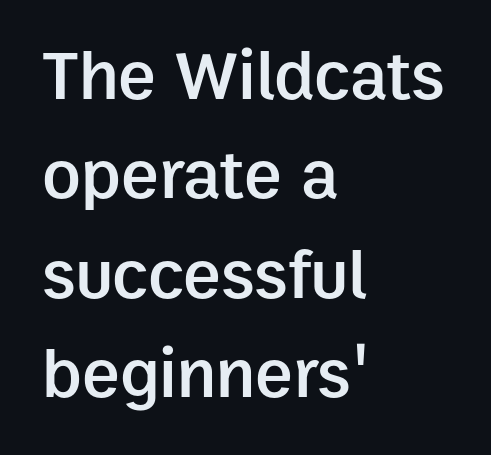
{"serif": "no", "italic": "no", "bold": "semi", "weight": "semibold", "width": "normal", "stroke_contrast": "low", "x_height": "medium", "monospaced": "no", "underline": "no", "align": "left", "line_spacing": "normal", "line_spacing_ratio": 1.4, "letter_spacing": "normal", "letter_spacing_em": 0.0, "glyph_px": 71}
